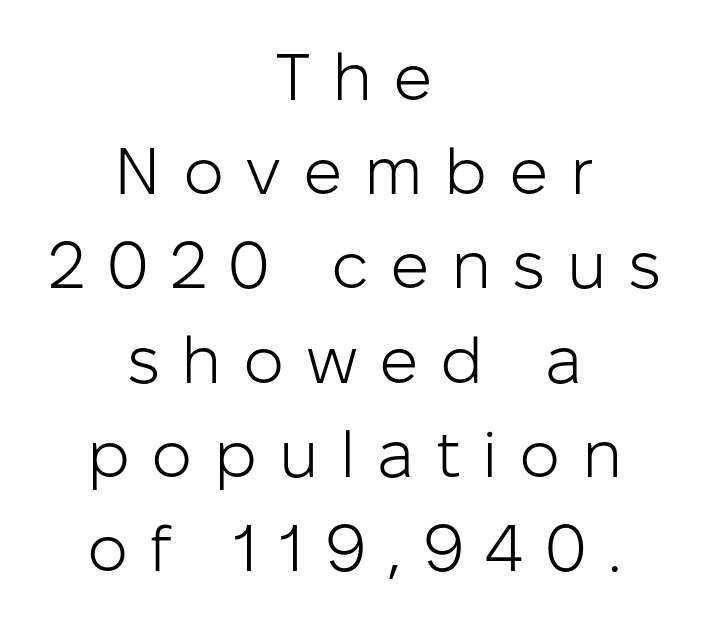
{"serif": "no", "italic": "no", "bold": "no", "weight": "light", "width": "normal", "stroke_contrast": "low", "x_height": "medium", "monospaced": "no", "underline": "no", "align": "center", "line_spacing": "normal", "line_spacing_ratio": 1.45, "letter_spacing": "wide", "letter_spacing_em": 0.33, "glyph_px": 65}
